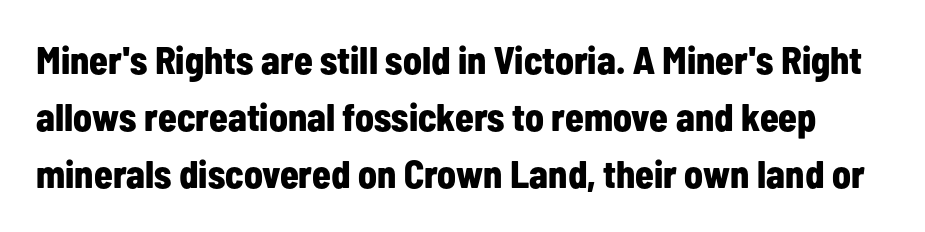
Q: Is the text bold? A: Yes.
Q: Is the text italic (slanted)? A: No, it is upright.
Q: Is the typeface a serif or a sans-serif typeface? A: Sans-serif.
Q: Is the text underlined? A: No.
Q: Is the spacing between letters normal or unusually wide? A: Normal.
Q: Is the spacing between lines tight, normal or loose? A: Normal.
Q: Width (condensed, normal, or wide)? A: Condensed.
Q: Stroke contrast? A: Low.
Q: x-height? A: Medium.
Q: Monospaced? A: No.
